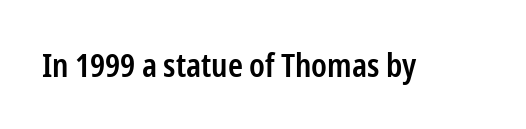
This is roman type, the default non-slanted kind. Tracking value appears to be zero — textbook default spacing. Type without underlining. Unlike a traditional serif, this face leaves its strokes unadorned.
